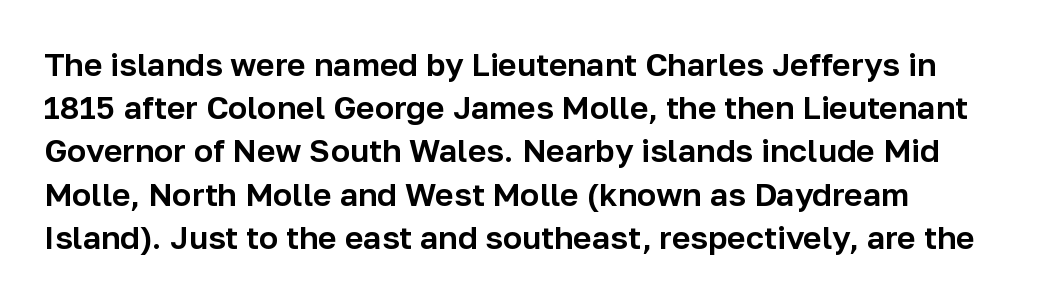
Q: Is the text italic (slanted)? A: No, it is upright.
Q: Is the typeface a serif or a sans-serif typeface? A: Sans-serif.
Q: Is the text underlined? A: No.
Q: How is the paragraph aligned? A: Left-aligned.
Q: Is the spacing between letters normal or unusually wide? A: Normal.
Q: Is the spacing between lines tight, normal or loose? A: Normal.
Q: Width (condensed, normal, or wide)? A: Normal.
Q: Stroke contrast? A: Low.
Q: x-height? A: Medium.
Q: Monospaced? A: No.
